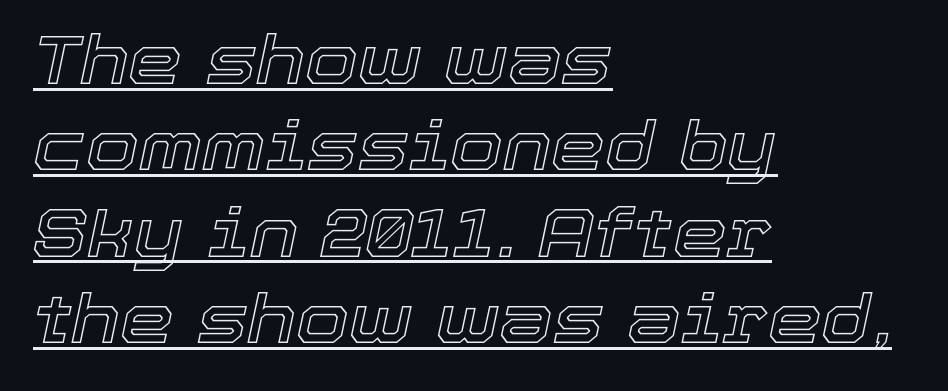
The image shows 68 px text type, italic (leaning right); set left-aligned, normal line spacing (1.27x), normal letter spacing, underlined; a medium x-height.
